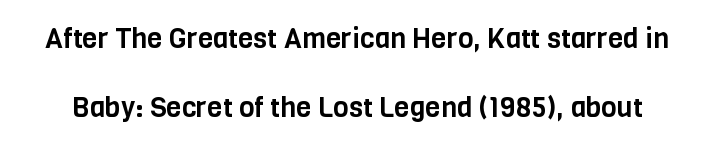
{"serif": "no", "italic": "no", "width": "condensed", "stroke_contrast": "low", "x_height": "large", "monospaced": "no", "underline": "no", "line_spacing": "loose", "line_spacing_ratio": 2.45, "letter_spacing": "normal", "letter_spacing_em": 0.0, "glyph_px": 28}
